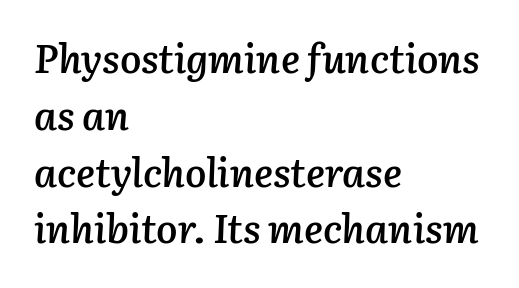
Q: Is the text bold? A: Semi-bold.
Q: Is the text italic (slanted)? A: Yes, it leans right by about 3 degrees.
Q: Is the text underlined? A: No.
Q: How is the paragraph aligned? A: Left-aligned.
Q: Is the spacing between letters normal or unusually wide? A: Normal.
Q: Is the spacing between lines tight, normal or loose? A: Normal.
Q: Width (condensed, normal, or wide)? A: Normal.
Q: Stroke contrast? A: Low.
Q: x-height? A: Medium.
Q: Monospaced? A: No.
